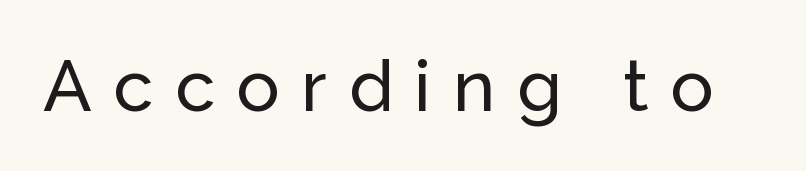
Q: Is the text italic (slanted)? A: No, it is upright.
Q: Is the typeface a serif or a sans-serif typeface? A: Sans-serif.
Q: Is the text underlined? A: No.
Q: Is the spacing between letters normal or unusually wide? A: Unusually wide.
Q: Width (condensed, normal, or wide)? A: Normal.
Q: Stroke contrast? A: Low.
Q: x-height? A: Medium.
Q: Monospaced? A: No.
